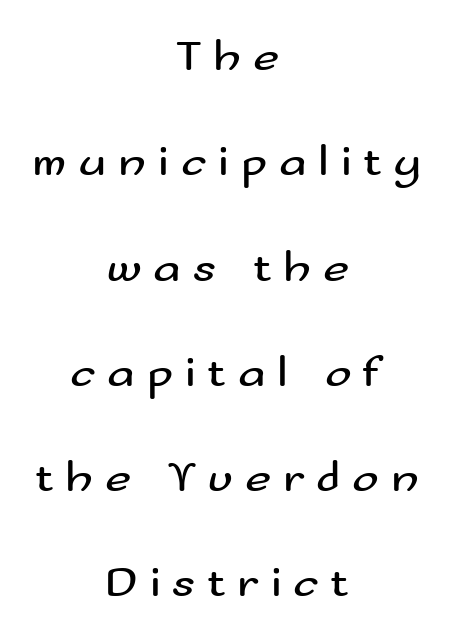
Q: Is the text bold? A: No.
Q: Is the text italic (slanted)? A: No, it is upright.
Q: Is the typeface a serif or a sans-serif typeface? A: Sans-serif.
Q: Is the text underlined? A: No.
Q: How is the paragraph aligned? A: Centered.
Q: Is the spacing between letters normal or unusually wide? A: Unusually wide.
Q: Is the spacing between lines tight, normal or loose? A: Loose.
Q: Width (condensed, normal, or wide)? A: Wide.
Q: Stroke contrast? A: Medium.
Q: x-height? A: Small.
Q: Monospaced? A: No.
